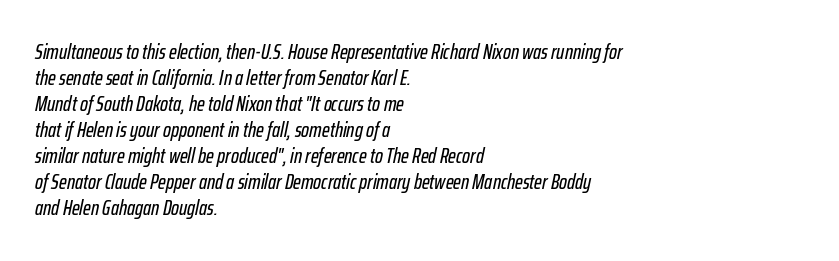
Anything drawn beneath the words? Only blank space. Caption: multi-line text, flush left, ragged right. Italic: yes, the glyphs are oblique. The rendering keeps characters at their native spacing.
